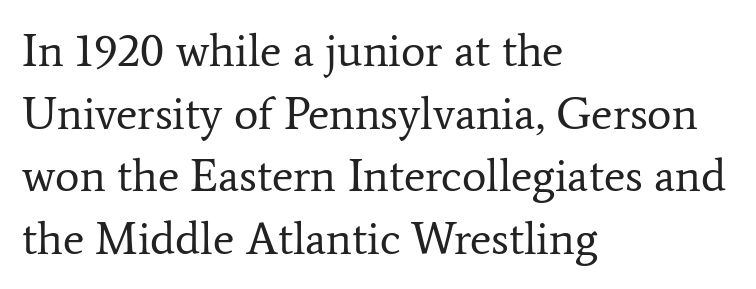
{"serif": "yes", "italic": "no", "bold": "no", "weight": "regular", "width": "normal", "stroke_contrast": "low", "x_height": "medium", "monospaced": "no", "underline": "no", "align": "left", "line_spacing": "normal", "line_spacing_ratio": 1.36, "letter_spacing": "normal", "letter_spacing_em": 0.0, "glyph_px": 46}
